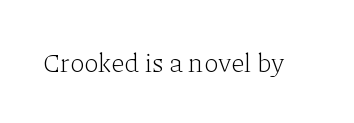
{"italic": "no", "bold": "no", "underline": "no", "letter_spacing": "normal", "letter_spacing_em": 0.0, "glyph_px": 27}
